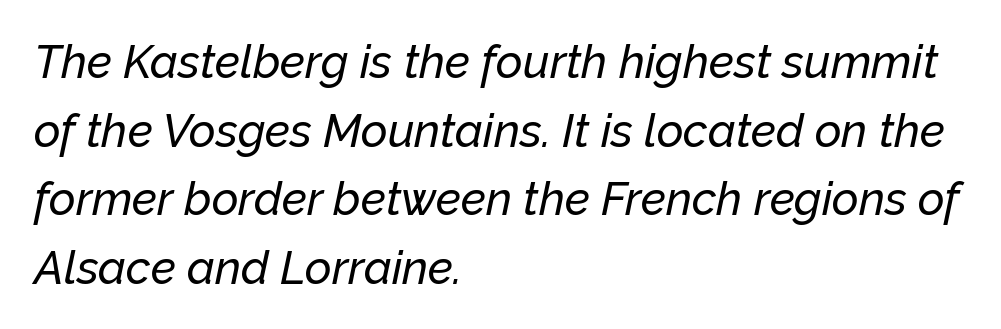
{"italic": "yes", "lean": "right", "slant_degrees": 12, "width": "normal", "stroke_contrast": "low", "x_height": "medium", "monospaced": "no", "underline": "no", "align": "left", "line_spacing": "normal", "line_spacing_ratio": 1.49, "letter_spacing": "normal", "letter_spacing_em": 0.0, "glyph_px": 46}
